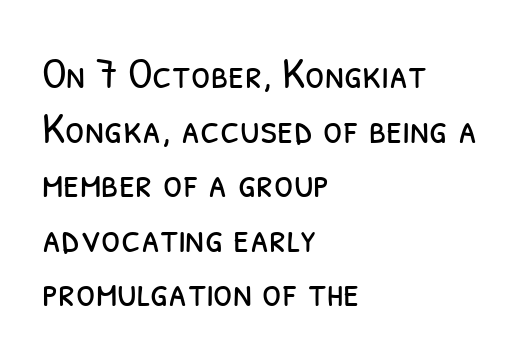
This sample is left-justified, so line endings fall wherever the words run out. This sample uses plain, unmodified letter spacing. No feet cap the strokes, marking this as sans-serif type. Each letter keeps its own natural width here, so spacing adapts to shape. This is not heavy type; no bold has been used. Beneath every word, the page is bare.
